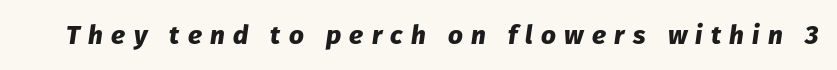
{"italic": "yes", "lean": "right", "slant_degrees": 8, "bold": "yes", "underline": "no", "letter_spacing": "wide", "letter_spacing_em": 0.32, "glyph_px": 26}
